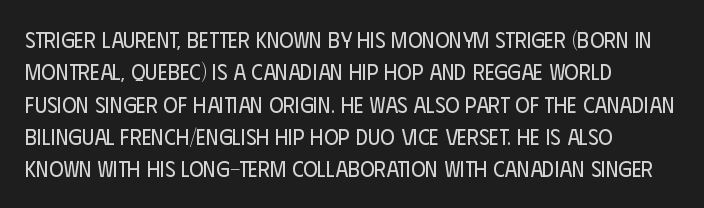
The image shows 22 px text type, upright; set left-aligned, normal line spacing (1.47x), normal letter spacing, not underlined.
